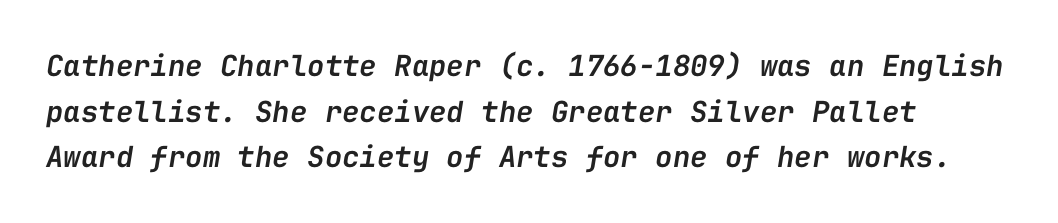
Strokes here are thickened, but only to semibold level. Underlining? Definitely not there. Characters are canted at an angle relative to the baseline's perpendicular. The passage shown has conventional tracking throughout. The line-height multiplier appears to be the usual default. The passage shown is typed in a monospace face where columns stay perfectly aligned.
